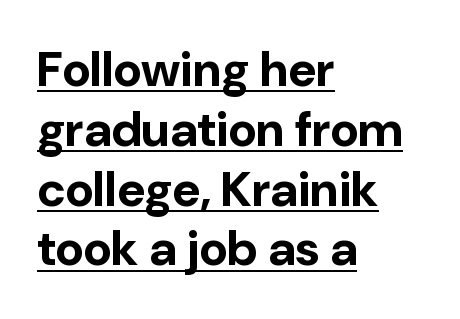
{"serif": "no", "italic": "no", "bold": "yes", "weight": "bold", "width": "normal", "stroke_contrast": "low", "x_height": "medium", "monospaced": "no", "underline": "yes", "align": "left", "line_spacing_ratio": 1.22, "letter_spacing": "normal", "letter_spacing_em": 0.0, "glyph_px": 49}
